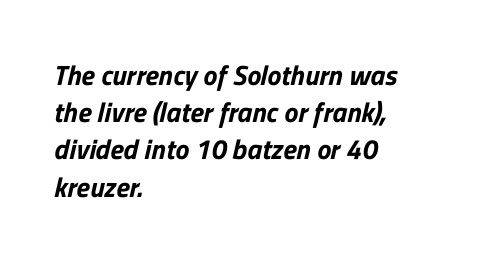
The image shows 28 px sans-serif type; set left-aligned, normal line spacing (1.33x), normal letter spacing, not underlined; low stroke contrast and a medium x-height.
